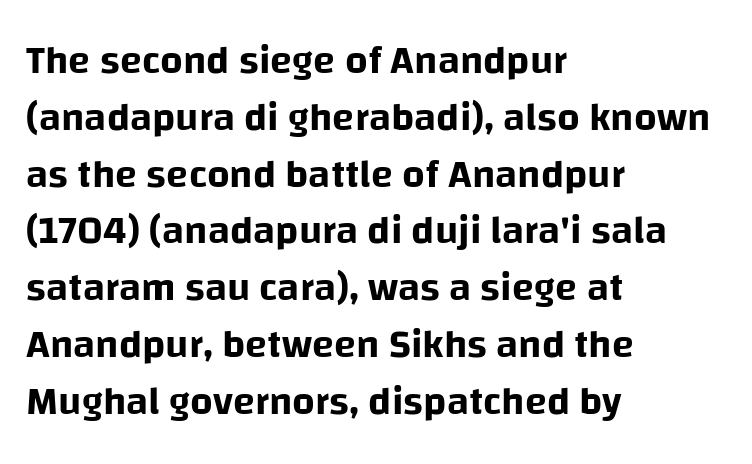
The image shows 40 px sans-serif type, upright; set left-aligned, normal line spacing (1.42x), normal letter spacing, not underlined; low stroke contrast and a large x-height.
